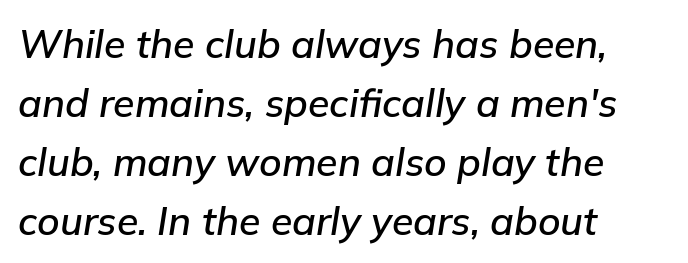
Is the block centered? No — it sits flush against the left margin. Looking at the ascenders, they clearly lean. Type without underlining. Normally led — the rows are evenly, conventionally spaced.
